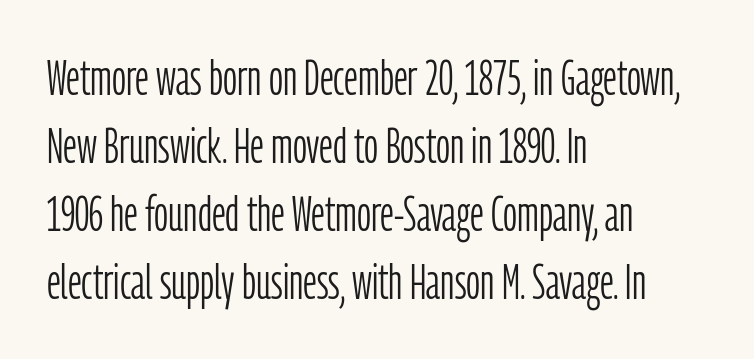
{"serif": "no", "italic": "no", "bold": "no", "weight": "light", "width": "condensed", "stroke_contrast": "low", "x_height": "medium", "monospaced": "no", "underline": "no", "align": "left", "line_spacing": "normal", "line_spacing_ratio": 1.39, "letter_spacing": "normal", "letter_spacing_em": 0.0, "glyph_px": 49}
